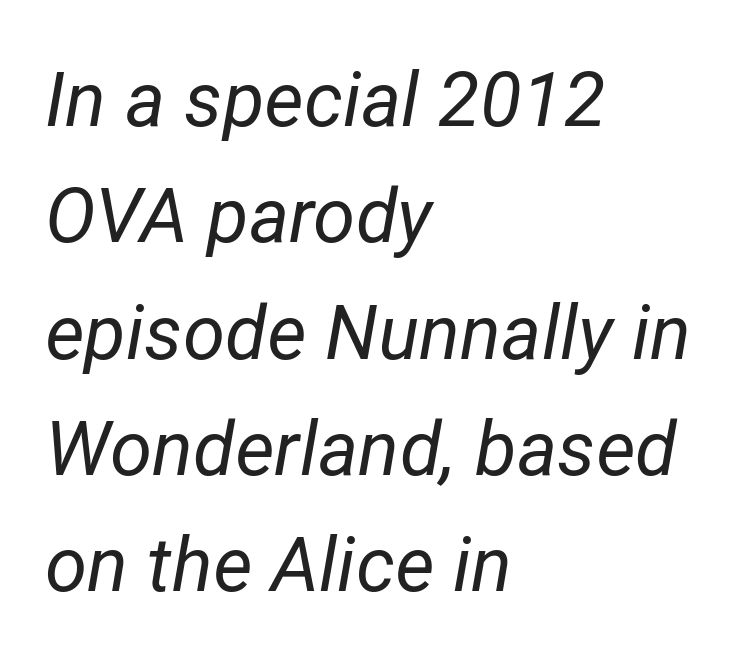
Q: Is the text bold? A: No.
Q: Is the text italic (slanted)? A: Yes, it leans right by about 12 degrees.
Q: Is the text underlined? A: No.
Q: How is the paragraph aligned? A: Left-aligned.
Q: Is the spacing between letters normal or unusually wide? A: Normal.
Q: Is the spacing between lines tight, normal or loose? A: Normal.
Q: Width (condensed, normal, or wide)? A: Normal.
Q: Stroke contrast? A: Low.
Q: x-height? A: Medium.
Q: Monospaced? A: No.
